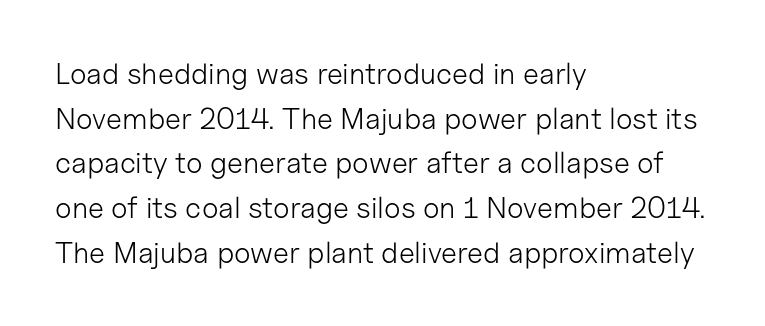
Heaviness? Minimal to ordinary, like unemphasized prose. The text block is weighted toward the left margin, trailing off unevenly rightward. Students, observe: this is what conventionally led text looks like. Italic: no, the glyphs are upright roman.
